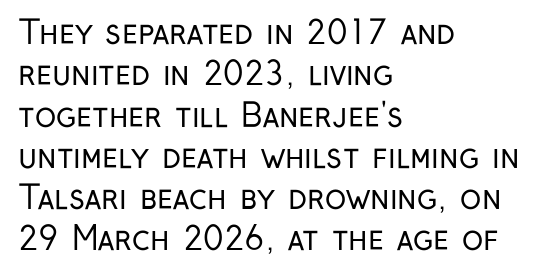
The image shows 32 px regular-weight, condensed sans-serif type, upright; set left-aligned, normal line spacing (1.29x), normal letter spacing, not underlined; low stroke contrast and a medium x-height.
